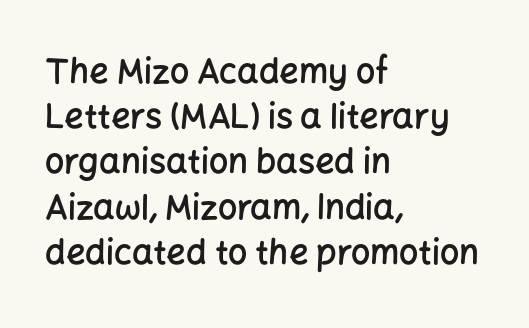
{"serif": "no", "italic": "no", "bold": "semi", "weight": "semibold", "width": "normal", "stroke_contrast": "low", "x_height": "medium", "monospaced": "no", "underline": "no", "align": "left", "line_spacing": "normal", "line_spacing_ratio": 1.33, "letter_spacing": "normal", "letter_spacing_em": 0.0, "glyph_px": 34}
